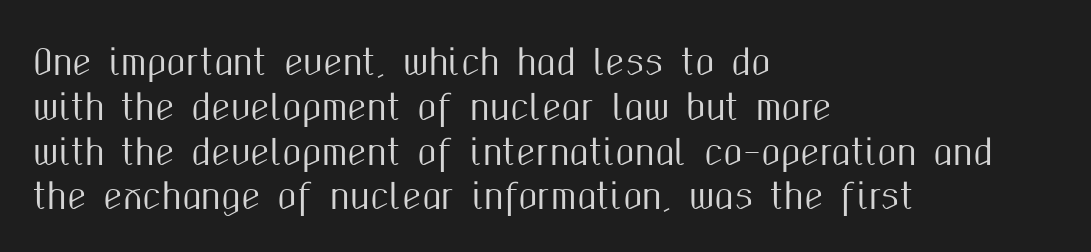
Q: Is the text italic (slanted)? A: No, it is upright.
Q: Is the typeface a serif or a sans-serif typeface? A: Sans-serif.
Q: Is the text underlined? A: No.
Q: How is the paragraph aligned? A: Left-aligned.
Q: Is the spacing between letters normal or unusually wide? A: Normal.
Q: Is the spacing between lines tight, normal or loose? A: Normal.
Q: Width (condensed, normal, or wide)? A: Condensed.
Q: Stroke contrast? A: Medium.
Q: x-height? A: Medium.
Q: Monospaced? A: No.
